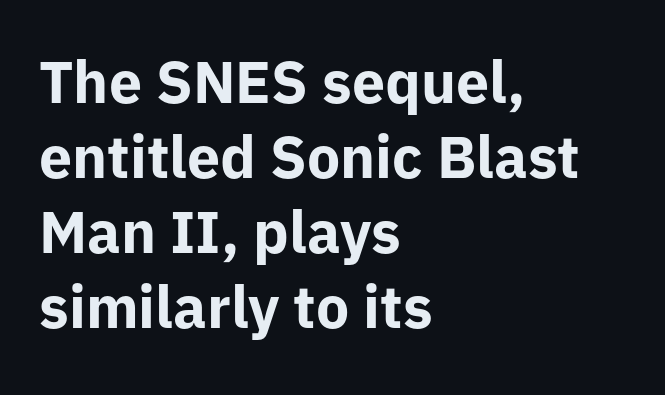
{"serif": "no", "italic": "no", "bold": "yes", "weight": "bold", "width": "normal", "stroke_contrast": "low", "x_height": "medium", "monospaced": "no", "underline": "no", "align": "left", "line_spacing": "normal", "line_spacing_ratio": 1.27, "letter_spacing": "normal", "letter_spacing_em": 0.0, "glyph_px": 59}
